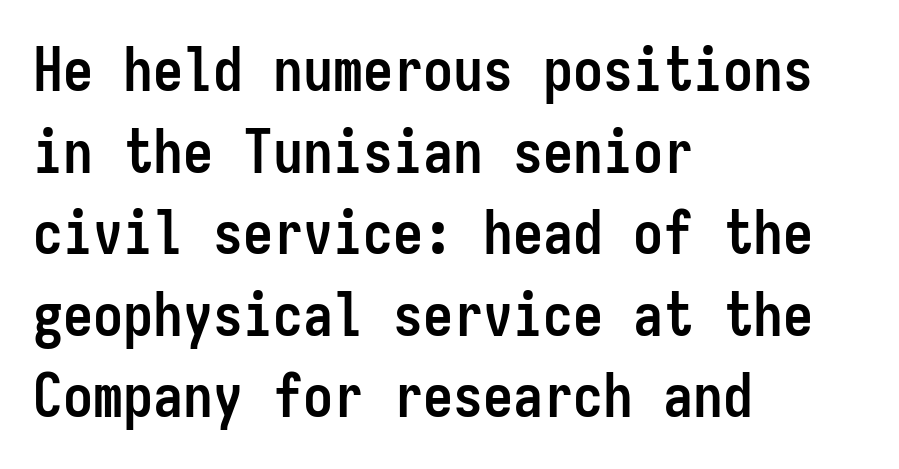
{"serif": "no", "italic": "no", "bold": "yes", "weight": "semibold", "width": "condensed", "stroke_contrast": "low", "x_height": "medium", "monospaced": "yes", "underline": "no", "align": "left", "line_spacing": "normal", "line_spacing_ratio": 1.36, "letter_spacing": "normal", "letter_spacing_em": 0.0, "glyph_px": 60}
